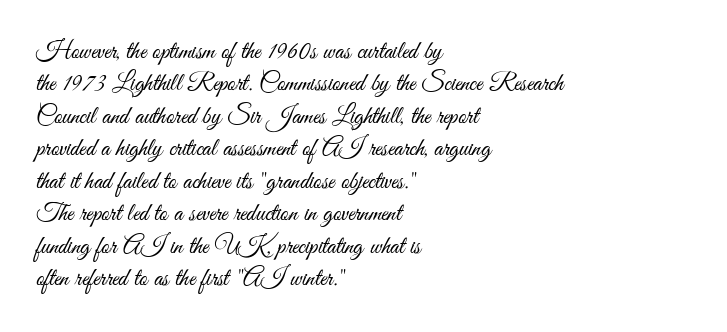
The image shows 25 px text type; set left-aligned, normal line spacing (1.3x), normal letter spacing, not underlined.
